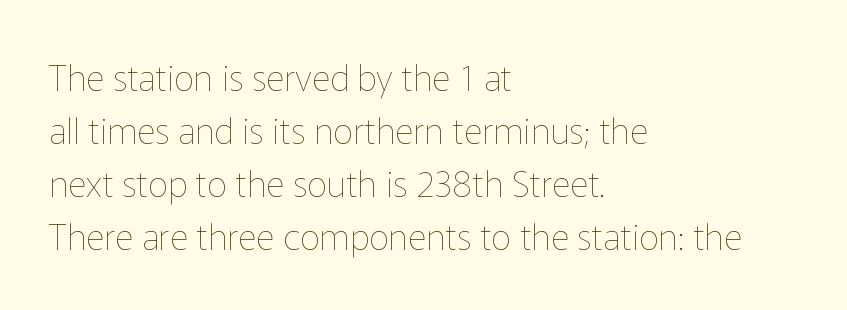
The image shows 36 px thin type, upright; set left-aligned, normal line spacing (1.47x), normal letter spacing, not underlined; low stroke contrast and a medium x-height.
